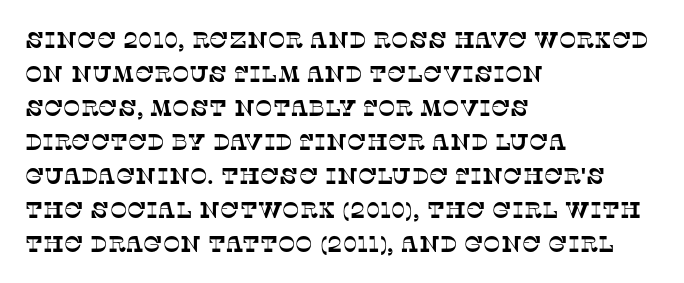
{"underline": "no", "align": "left", "line_spacing": "normal", "line_spacing_ratio": 1.48, "letter_spacing": "normal", "letter_spacing_em": 0.0, "glyph_px": 23}
